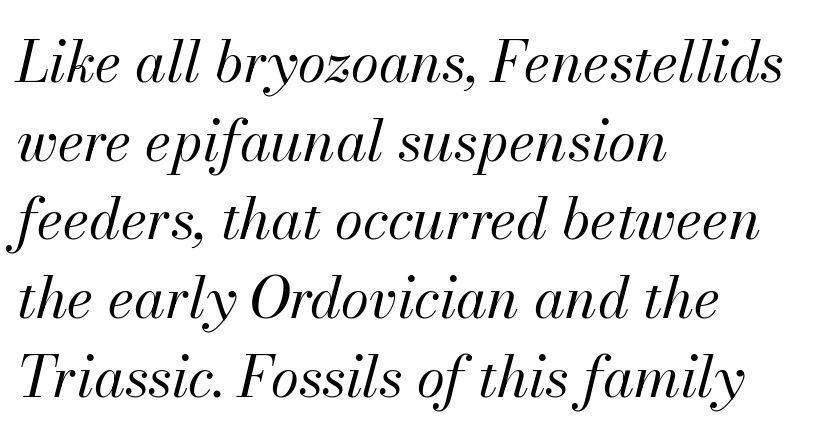
Emphasis-style slanted type is in use. Regular leading. Spacing verdict: proportional, widths tailored to each character. Where is the straight margin? On the left. The strip under each line holds only bare page.
